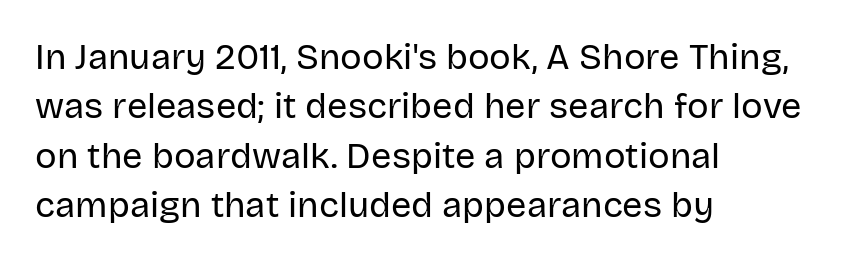
Ordinary non-slanted type is in use. Compared with a centered layout, this one pins lines to the left instead. Words appear dense and cohesive because spacing is normal. The passage shown is not bold in any degree. Descenders are the only things crossing below the line. One glance says typical: line gaps are just what's usual.
